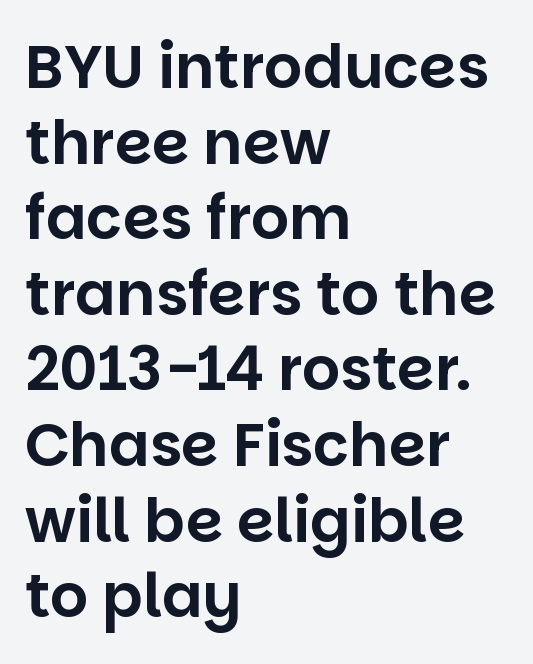
The gaps between neighbouring characters are ordinary and unremarkable. This sample uses a sans-serif face. Rule under the text: the space is simply empty. Line beginnings align vertically; line endings do not.
